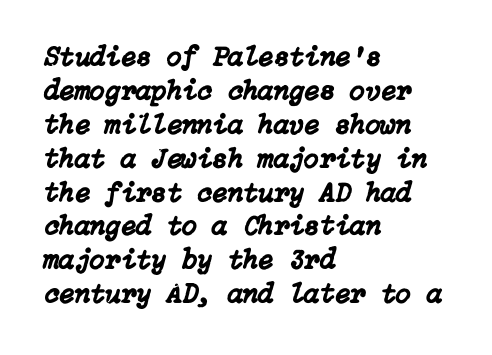
{"italic": "yes", "lean": "right", "slant_degrees": 15, "width": "normal", "stroke_contrast": "low", "x_height": "medium", "underline": "no", "align": "left", "line_spacing_ratio": 1.21, "letter_spacing": "normal", "letter_spacing_em": 0.0, "glyph_px": 28}
